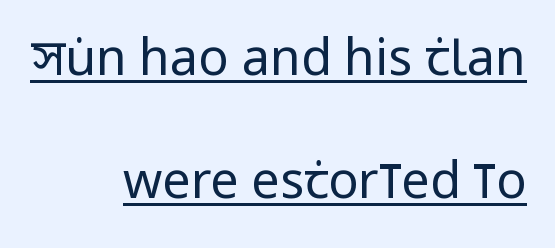
The image shows 50 px regular-weight, condensed sans-serif type, upright; set right-aligned, loose line spacing (2.46x), normal letter spacing, underlined; low stroke contrast and a large x-height.
